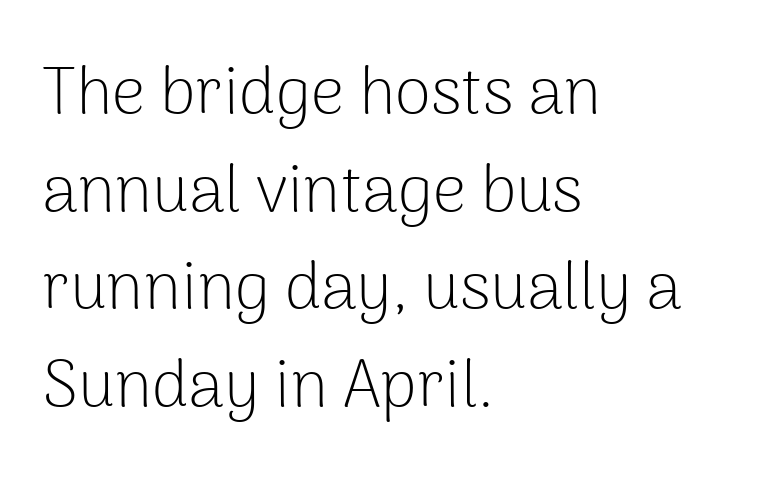
{"serif": "no", "italic": "no", "bold": "no", "weight": "light", "width": "normal", "stroke_contrast": "low", "x_height": "medium", "monospaced": "no", "underline": "no", "align": "left", "line_spacing": "normal", "line_spacing_ratio": 1.48, "letter_spacing": "normal", "letter_spacing_em": 0.0, "glyph_px": 66}
